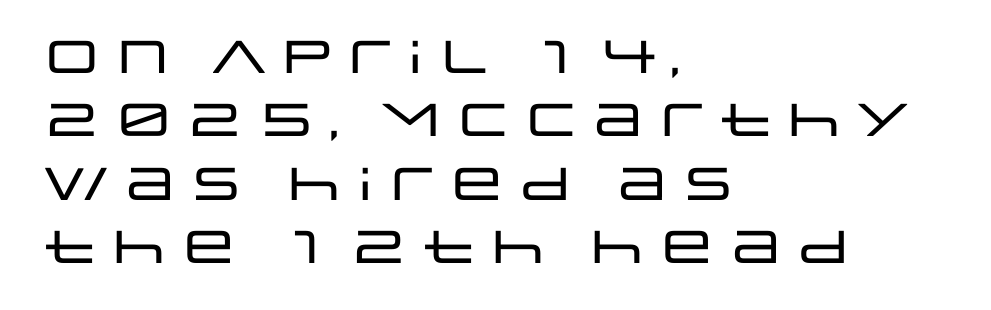
Q: Is the text italic (slanted)? A: No, it is upright.
Q: Is the typeface a serif or a sans-serif typeface? A: Sans-serif.
Q: Is the text underlined? A: No.
Q: How is the paragraph aligned? A: Left-aligned.
Q: Is the spacing between letters normal or unusually wide? A: Normal.
Q: Is the spacing between lines tight, normal or loose? A: Normal.
Q: Width (condensed, normal, or wide)? A: Wide.
Q: Stroke contrast? A: Low.
Q: x-height? A: Large.
Q: Monospaced? A: No.
